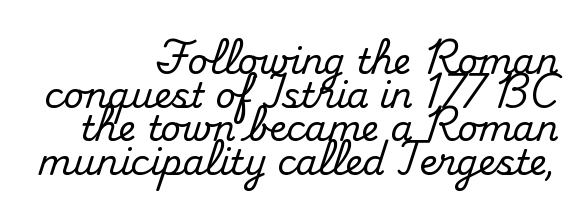
{"serif": "yes", "width": "normal", "stroke_contrast": "medium", "x_height": "small", "monospaced": "no", "underline": "no", "align": "right", "line_spacing": "tight", "line_spacing_ratio": 0.96, "letter_spacing": "normal", "letter_spacing_em": 0.0, "glyph_px": 35}
